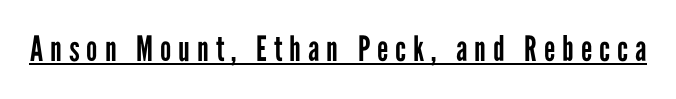
Q: Is the text bold? A: No.
Q: Is the text italic (slanted)? A: No, it is upright.
Q: Is the typeface a serif or a sans-serif typeface? A: Sans-serif.
Q: Is the text underlined? A: Yes.
Q: Is the spacing between letters normal or unusually wide? A: Unusually wide.
Q: Width (condensed, normal, or wide)? A: Condensed.
Q: Stroke contrast? A: Low.
Q: x-height? A: Medium.
Q: Monospaced? A: No.
